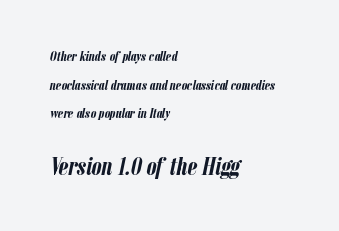
Q: Is the text bold? A: Yes.
Q: Is the text italic (slanted)? A: Yes, it leans right by about 12 degrees.
Q: Is the text underlined? A: No.
Q: How is the paragraph aligned? A: Left-aligned.
Q: Is the spacing between letters normal or unusually wide? A: Normal.
Q: Is the spacing between lines tight, normal or loose? A: Loose.
Q: Which block of text is set in a larger size, the first (top) or the second (bottom)? A: The second (bottom) one.
